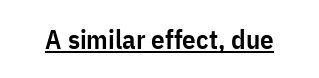
{"italic": "no", "bold": "semi", "underline": "yes", "letter_spacing": "normal", "letter_spacing_em": 0.0, "glyph_px": 27}
